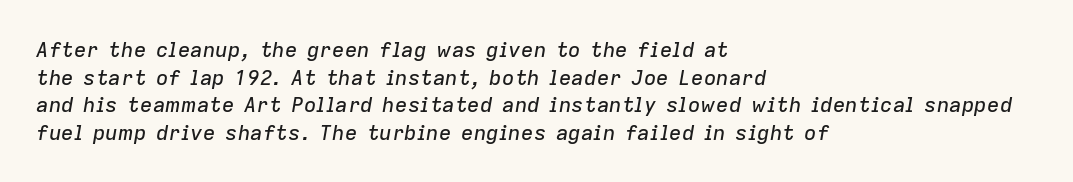
Q: Is the text italic (slanted)? A: Yes, it leans right by about 9 degrees.
Q: Is the text underlined? A: No.
Q: How is the paragraph aligned? A: Left-aligned.
Q: Is the spacing between letters normal or unusually wide? A: Normal.
Q: Is the spacing between lines tight, normal or loose? A: Normal.
